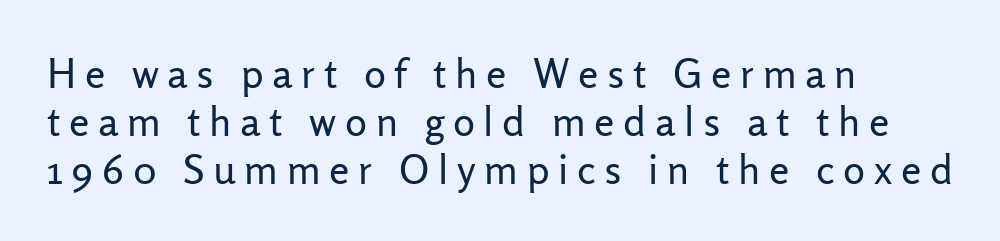
Bold? No — there's no thickening of the strokes. Characters follow at a spacing far wider than the type designer built in. Tall strokes in this sample are plumb rather than angled. The type family on display is of the sans-serif kind.
